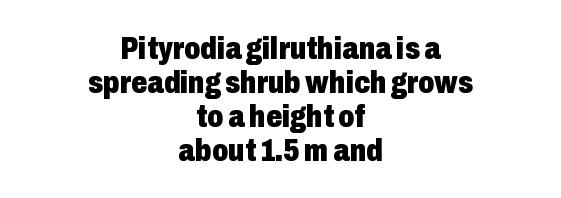
The image shows 32 px heavy, condensed sans-serif type, upright; set centered, tight line spacing (1.06x), normal letter spacing, not underlined; low stroke contrast and a medium x-height.
